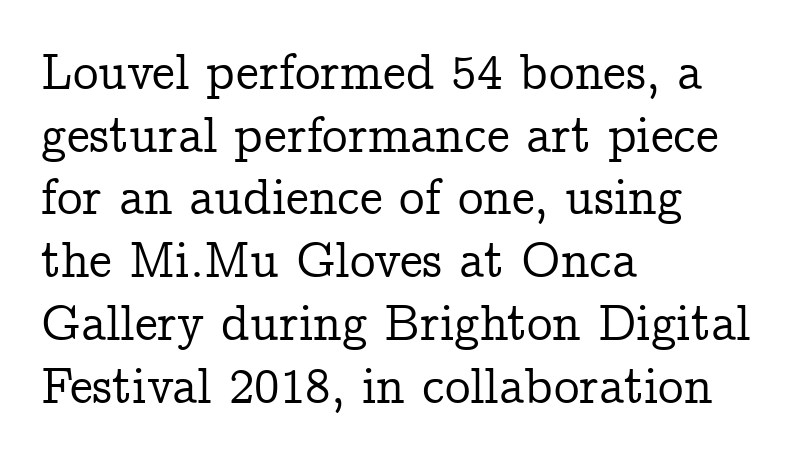
Q: Is the text italic (slanted)? A: No, it is upright.
Q: Is the typeface a serif or a sans-serif typeface? A: Serif.
Q: Is the text underlined? A: No.
Q: How is the paragraph aligned? A: Left-aligned.
Q: Is the spacing between letters normal or unusually wide? A: Normal.
Q: Width (condensed, normal, or wide)? A: Normal.
Q: Stroke contrast? A: Low.
Q: x-height? A: Medium.
Q: Monospaced? A: No.
